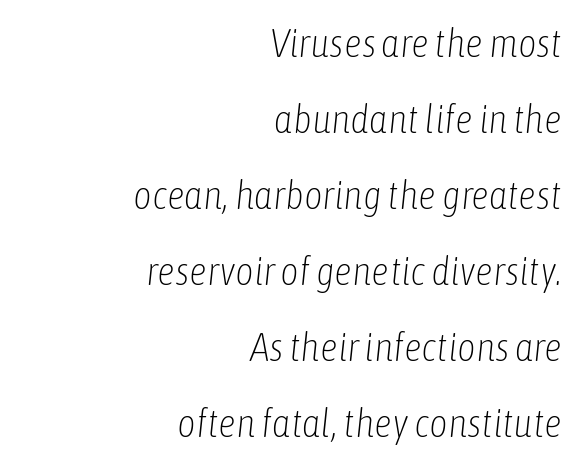
Q: Is the text bold? A: No.
Q: Is the text italic (slanted)? A: Yes, it leans right by about 6 degrees.
Q: Is the text underlined? A: No.
Q: How is the paragraph aligned? A: Right-aligned.
Q: Is the spacing between letters normal or unusually wide? A: Normal.
Q: Is the spacing between lines tight, normal or loose? A: Loose.
Q: Width (condensed, normal, or wide)? A: Condensed.
Q: Stroke contrast? A: Low.
Q: x-height? A: Medium.
Q: Monospaced? A: No.
